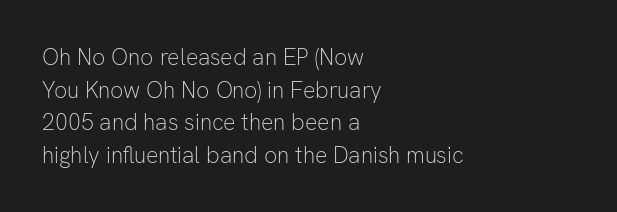
Characters follow at the spacing the type designer built in. The letterforms sit at book weight or below. Rendered with straight, roman letterforms. The rows are spaced the way most documents space them. The strip under each line holds only bare page.
